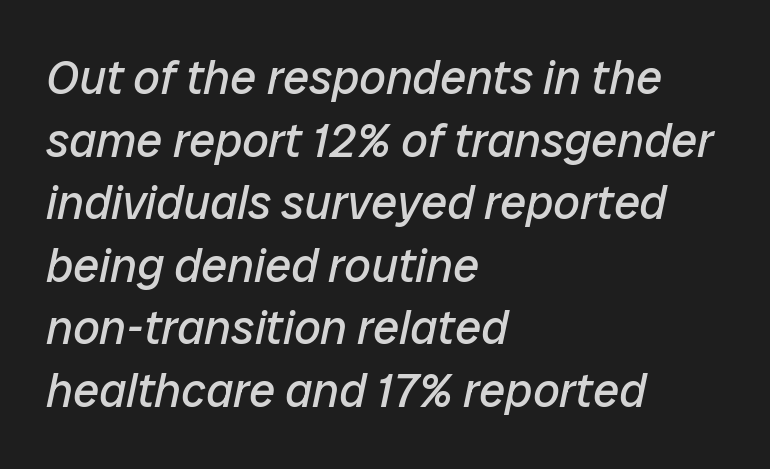
The image shows 47 px regular-weight type, italic (leaning right); set left-aligned, normal line spacing (1.33x), normal letter spacing, not underlined; low stroke contrast and a medium x-height.
